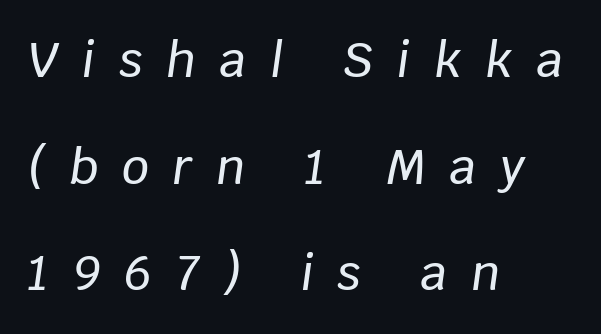
Q: Is the text italic (slanted)? A: Yes, it leans right by about 8 degrees.
Q: Is the text underlined? A: No.
Q: How is the paragraph aligned? A: Left-aligned.
Q: Is the spacing between letters normal or unusually wide? A: Unusually wide.
Q: Is the spacing between lines tight, normal or loose? A: Loose.
Q: Width (condensed, normal, or wide)? A: Normal.
Q: Stroke contrast? A: Low.
Q: x-height? A: Large.
Q: Monospaced? A: No.
